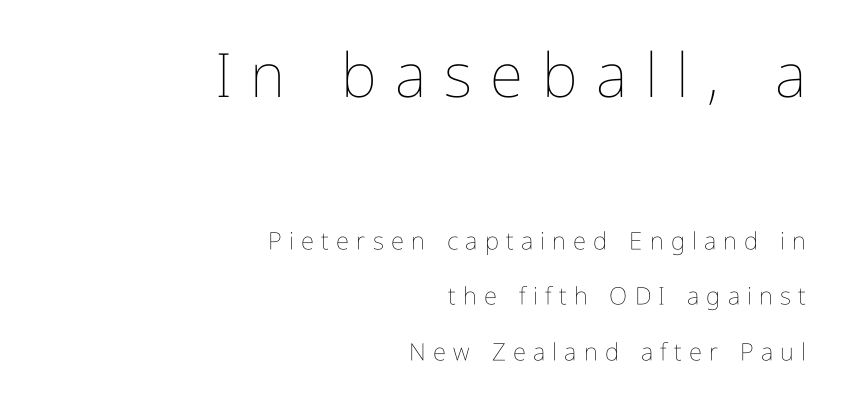
Q: Is the text bold? A: No.
Q: Is the text italic (slanted)? A: No, it is upright.
Q: Is the text underlined? A: No.
Q: How is the paragraph aligned? A: Right-aligned.
Q: Is the spacing between letters normal or unusually wide? A: Unusually wide.
Q: Is the spacing between lines tight, normal or loose? A: Loose.
Q: Which block of text is set in a larger size, the first (top) or the second (bottom)? A: The first (top) one.
Q: Width (condensed, normal, or wide)? A: Condensed.
Q: Stroke contrast? A: Low.
Q: x-height? A: Medium.
Q: Monospaced? A: No.
